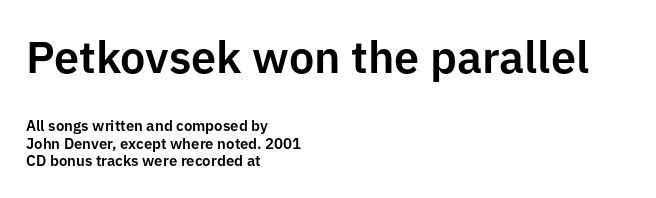
Do the characters align in a grid? No, the font is proportional. In terms of letterspacing, this is plain default setting. Check the space under the baseline: it is left empty. Serifs: no, the terminals of the letterforms are clean. A roman cut, with each character standing at attention. The letters in the upper block stand taller than those in the block below.
